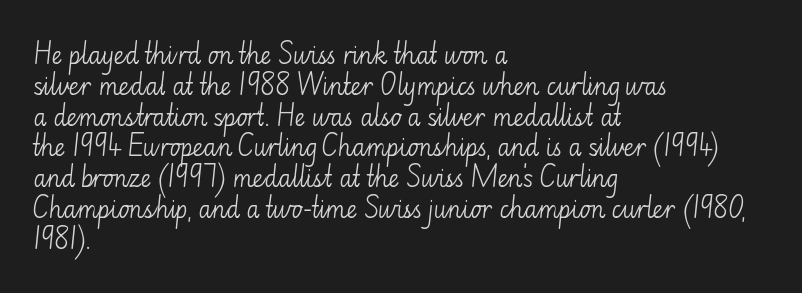
The image shows 23 px text type; set left-aligned, normal line spacing (1.34x), normal letter spacing, not underlined.
